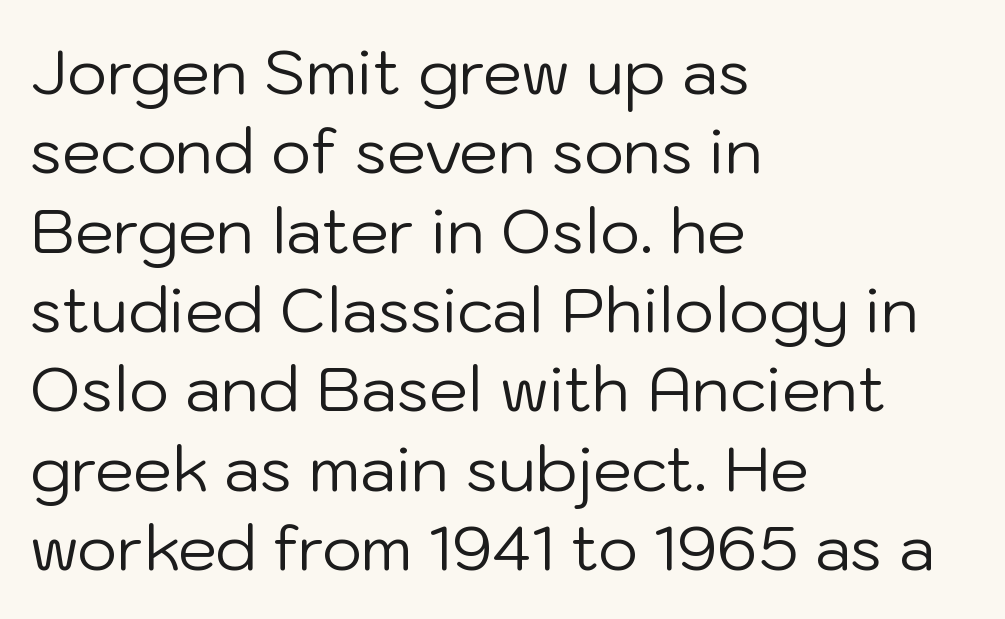
{"serif": "no", "italic": "no", "bold": "no", "weight": "regular", "width": "normal", "stroke_contrast": "low", "x_height": "medium", "monospaced": "no", "underline": "no", "align": "left", "line_spacing": "normal", "line_spacing_ratio": 1.28, "letter_spacing": "normal", "letter_spacing_em": 0.0, "glyph_px": 62}
